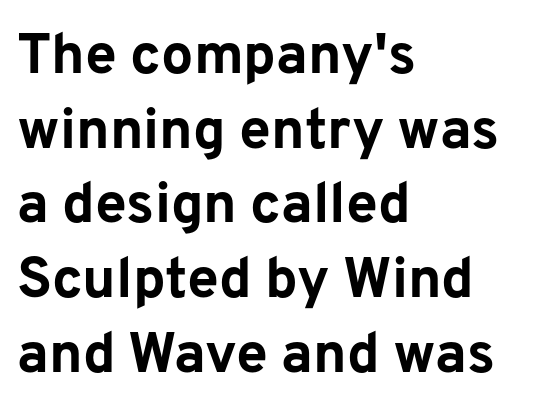
Q: Is the text bold? A: Yes.
Q: Is the text italic (slanted)? A: No, it is upright.
Q: Is the typeface a serif or a sans-serif typeface? A: Sans-serif.
Q: Is the text underlined? A: No.
Q: How is the paragraph aligned? A: Left-aligned.
Q: Is the spacing between letters normal or unusually wide? A: Normal.
Q: Is the spacing between lines tight, normal or loose? A: Normal.
Q: Width (condensed, normal, or wide)? A: Normal.
Q: Stroke contrast? A: Low.
Q: x-height? A: Medium.
Q: Monospaced? A: No.
